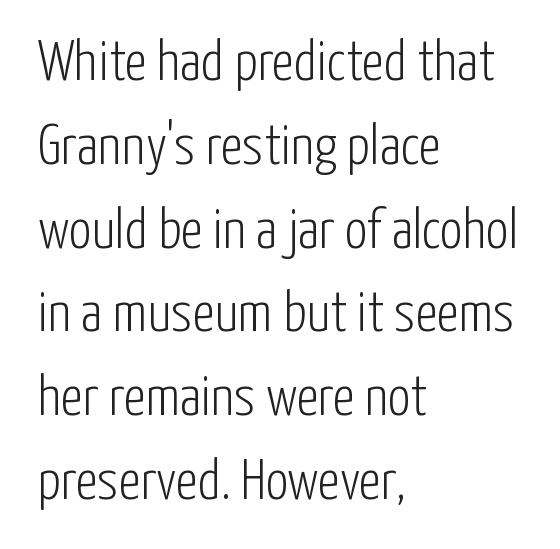
The image shows 57 px light, condensed sans-serif type, upright; set left-aligned, normal line spacing (1.47x), normal letter spacing, not underlined; low stroke contrast and a medium x-height.
